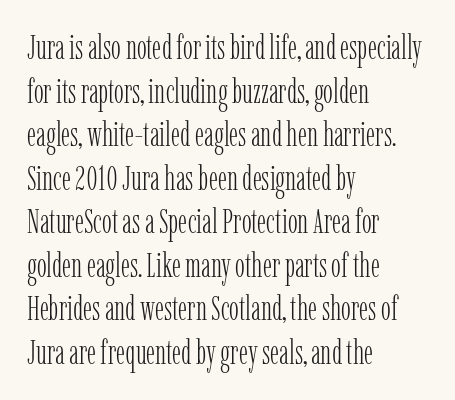
The image shows 33 px light, condensed serif type, upright; set left-aligned, normal line spacing (1.32x), normal letter spacing, not underlined; low stroke contrast and a medium x-height.
